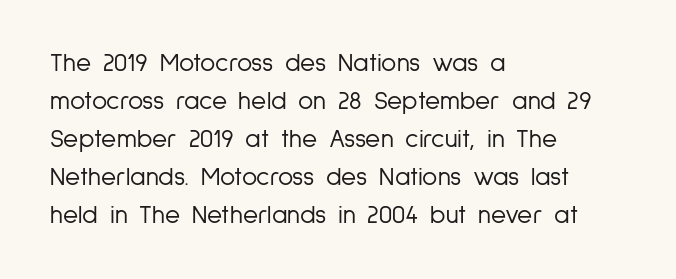
{"italic": "no", "bold": "no", "underline": "no", "align": "left", "line_spacing": "normal", "line_spacing_ratio": 1.46, "letter_spacing": "normal", "letter_spacing_em": 0.0, "glyph_px": 26}
